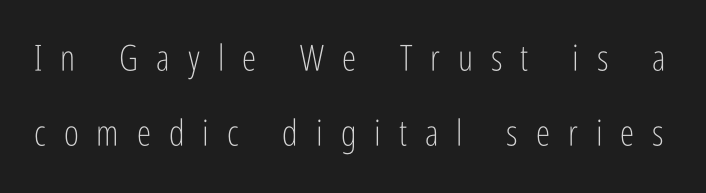
Caption: expanded tracking, letters set apart. These lines were composed using upright roman letters. Is the stroke heavy? The answer is a plain regular-or-lighter. The block of text is sparse from top to bottom, with ample space between rows. The rendering uses natural spacing where letterforms have individual widths. Honestly, there is no underline to notice here at all.
